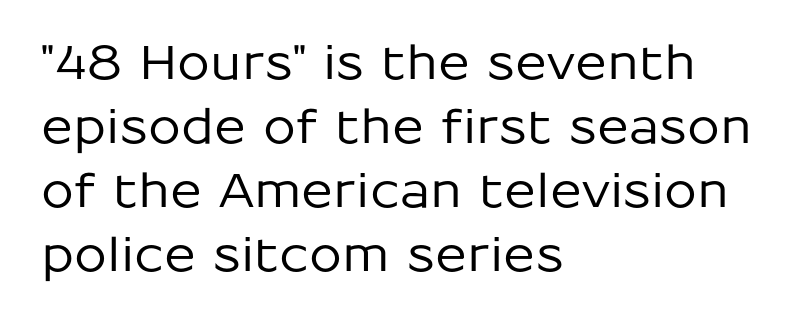
Q: Is the text italic (slanted)? A: No, it is upright.
Q: Is the typeface a serif or a sans-serif typeface? A: Sans-serif.
Q: Is the text underlined? A: No.
Q: How is the paragraph aligned? A: Left-aligned.
Q: Is the spacing between letters normal or unusually wide? A: Normal.
Q: Is the spacing between lines tight, normal or loose? A: Normal.
Q: Width (condensed, normal, or wide)? A: Normal.
Q: Stroke contrast? A: Low.
Q: x-height? A: Medium.
Q: Monospaced? A: No.
